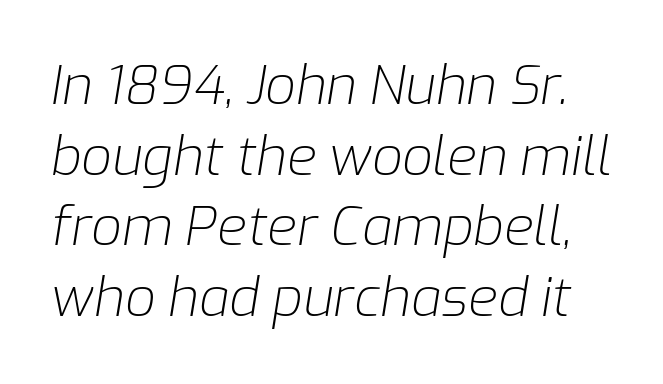
The image shows 54 px light type, italic (leaning right); set normal line spacing (1.31x), normal letter spacing, not underlined; low stroke contrast and a medium x-height.
